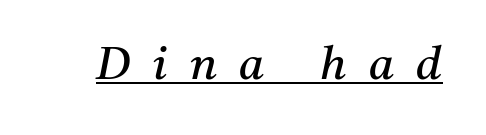
The image shows 46 px regular-weight serif type, italic (leaning right); set unusually wide letter spacing (+0.48 em), underlined; medium stroke contrast and a medium x-height.
